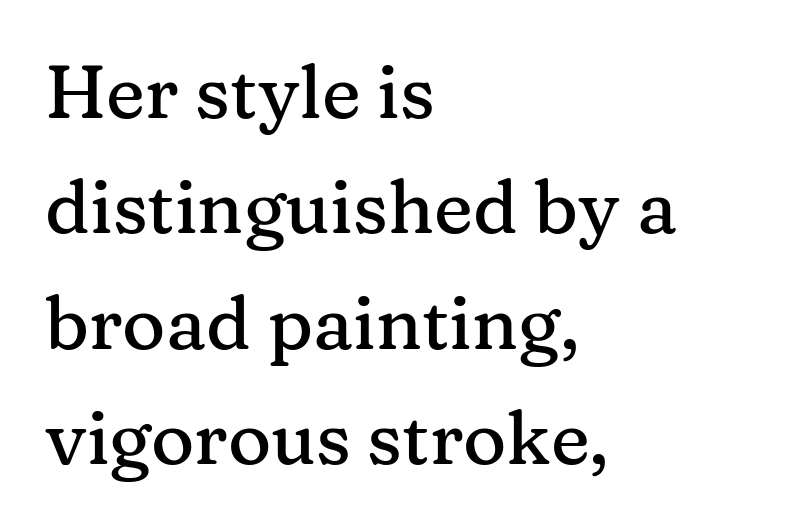
The image shows 74 px serif type, upright; set left-aligned, normal line spacing (1.56x), normal letter spacing, not underlined; medium stroke contrast and a medium x-height.
